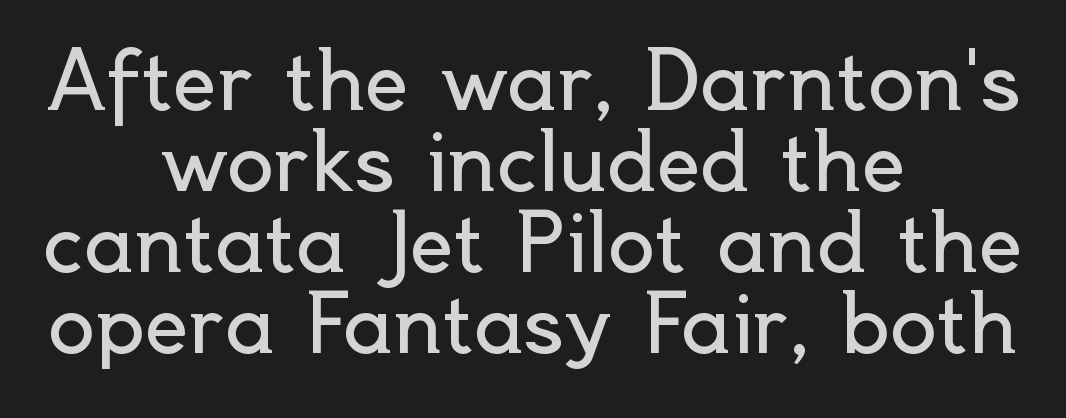
Q: Is the text bold? A: No.
Q: Is the text italic (slanted)? A: No, it is upright.
Q: Is the typeface a serif or a sans-serif typeface? A: Sans-serif.
Q: Is the text underlined? A: No.
Q: How is the paragraph aligned? A: Centered.
Q: Is the spacing between letters normal or unusually wide? A: Normal.
Q: Is the spacing between lines tight, normal or loose? A: Tight.
Q: Width (condensed, normal, or wide)? A: Normal.
Q: x-height? A: Small.
Q: Monospaced? A: No.
